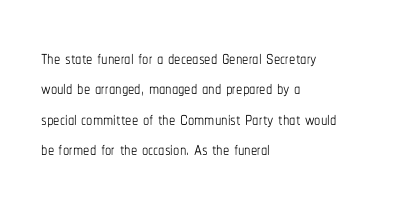
The image shows 25 px text type, upright; set left-aligned, line spacing 1.22x, normal letter spacing, not underlined.
